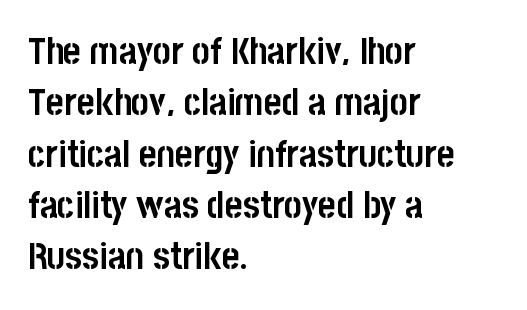
The image shows 38 px semibold, condensed sans-serif type, upright; set left-aligned, normal line spacing (1.35x), normal letter spacing, not underlined; low stroke contrast and a large x-height.
